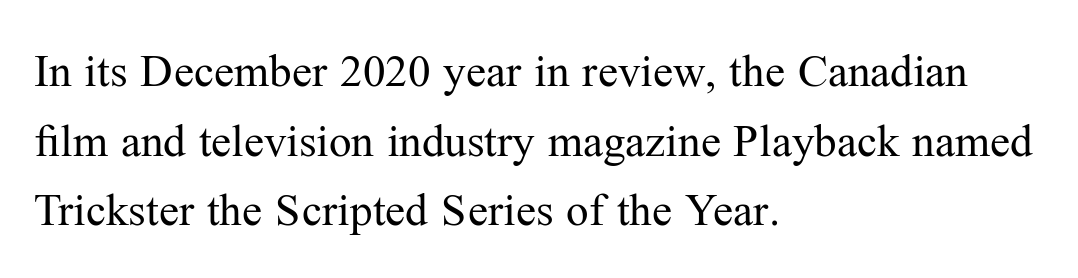
{"serif": "yes", "italic": "no", "bold": "no", "weight": "regular", "width": "normal", "stroke_contrast": "medium", "x_height": "medium", "monospaced": "no", "underline": "no", "align": "left", "line_spacing": "normal", "line_spacing_ratio": 1.55, "letter_spacing": "normal", "letter_spacing_em": 0.0, "glyph_px": 45}
